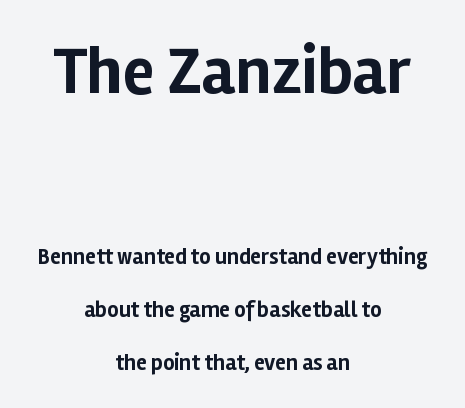
{"serif": "no", "italic": "no", "bold": "yes", "weight": "bold", "width": "normal", "stroke_contrast": "low", "x_height": "medium", "monospaced": "no", "underline": "no", "align": "center", "line_spacing": "loose", "line_spacing_ratio": 2.41, "letter_spacing": "normal", "letter_spacing_em": 0.0, "larger_block": "first", "size_ratio": 3.0, "glyph_px": 66}
